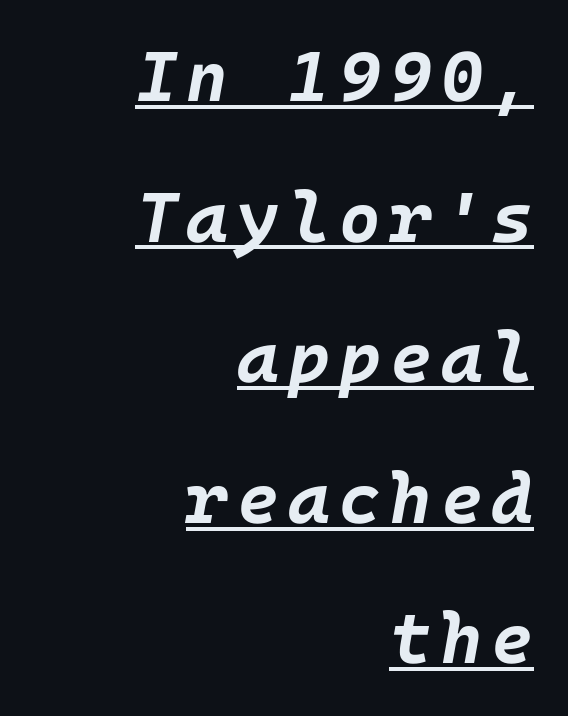
This rendering features underlined lettering. The face used here has a pronounced slope to its letters. The characters look thick and weighty, a clear bold. Notice how the passage keeps a crisp vertical edge on the right only.
